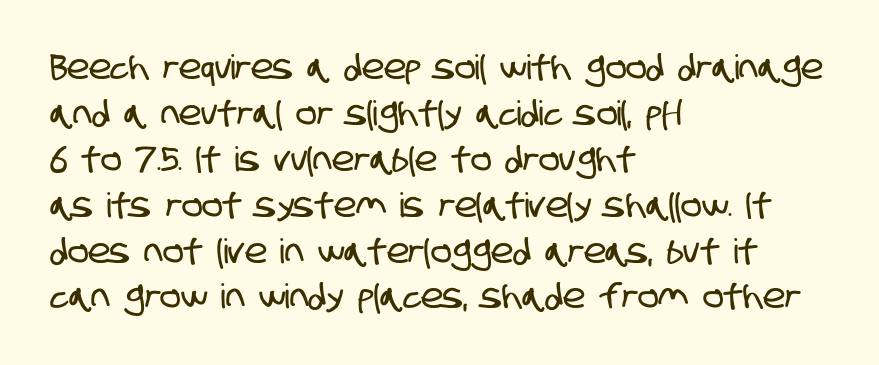
{"serif": "no", "width": "condensed", "stroke_contrast": "low", "x_height": "large", "monospaced": "no", "underline": "no", "align": "left", "line_spacing": "normal", "line_spacing_ratio": 1.35, "letter_spacing": "normal", "letter_spacing_em": 0.0, "glyph_px": 34}
